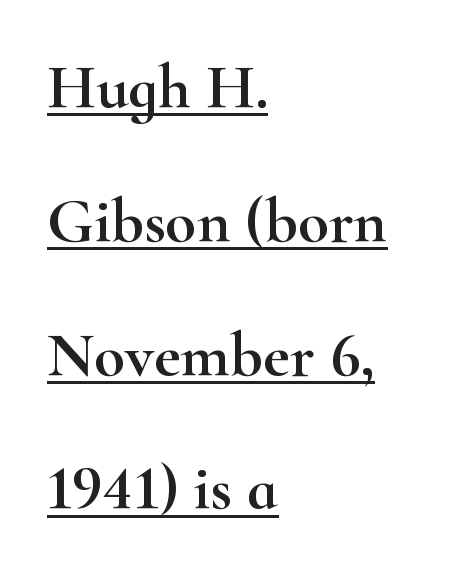
The image shows 64 px wide serif type, upright; set left-aligned, loose line spacing (2.09x), normal letter spacing, underlined; high stroke contrast and a small x-height.
